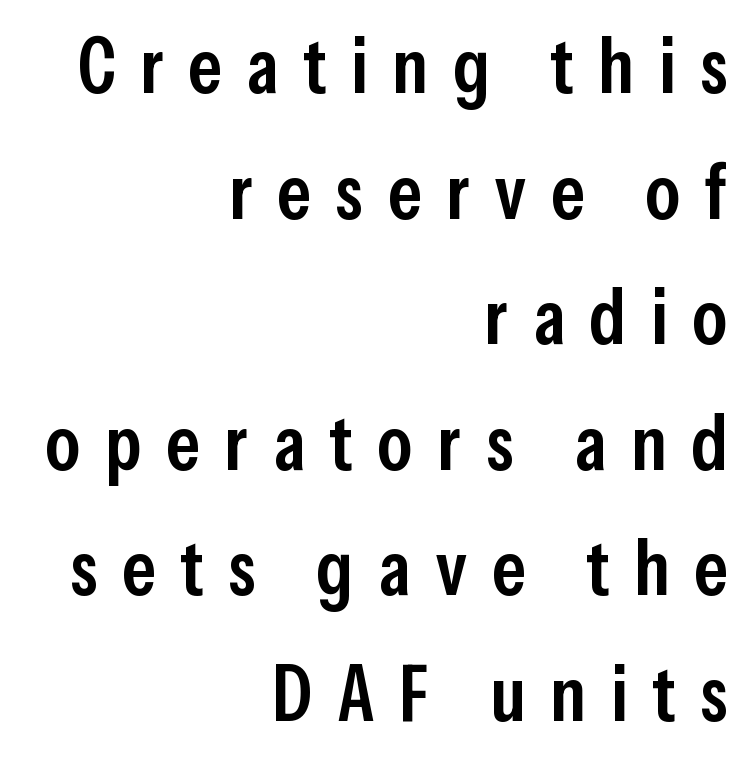
Q: Is the text bold? A: Semi-bold.
Q: Is the text italic (slanted)? A: No, it is upright.
Q: Is the typeface a serif or a sans-serif typeface? A: Sans-serif.
Q: Is the text underlined? A: No.
Q: How is the paragraph aligned? A: Right-aligned.
Q: Is the spacing between letters normal or unusually wide? A: Unusually wide.
Q: Is the spacing between lines tight, normal or loose? A: Normal.
Q: Width (condensed, normal, or wide)? A: Condensed.
Q: Stroke contrast? A: Low.
Q: x-height? A: Medium.
Q: Monospaced? A: No.
